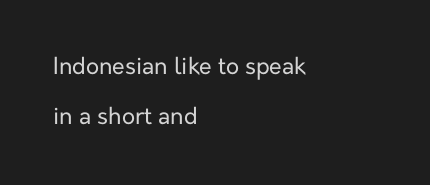
Is the letter spacing exaggerated? No — it looks like the ordinary default. The passage shown is not bold in any degree. Glance below the letters and you will spot only blank space. What's the leading like? Stretched, with rows far apart.
